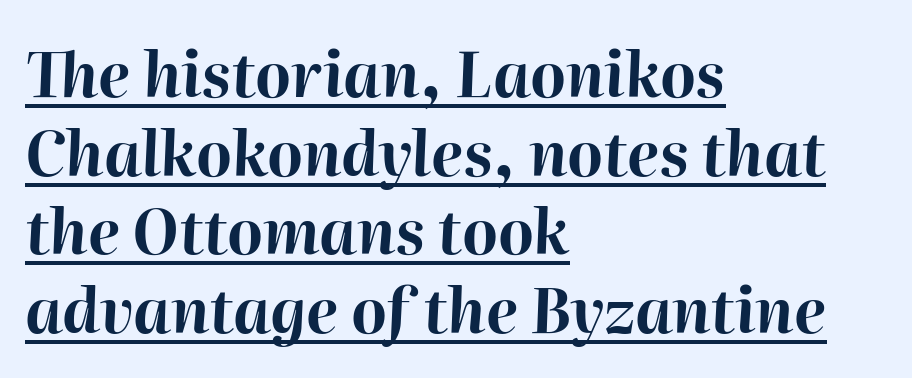
Q: Is the text bold? A: Yes.
Q: Is the text italic (slanted)? A: Yes, it leans right by about 2 degrees.
Q: Is the text underlined? A: Yes.
Q: How is the paragraph aligned? A: Left-aligned.
Q: Is the spacing between letters normal or unusually wide? A: Normal.
Q: Is the spacing between lines tight, normal or loose? A: Normal.
Q: Width (condensed, normal, or wide)? A: Normal.
Q: Stroke contrast? A: High.
Q: x-height? A: Medium.
Q: Monospaced? A: No.
